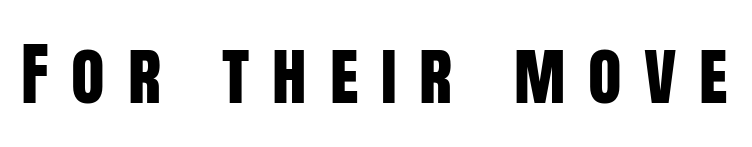
Q: Is the text italic (slanted)? A: No, it is upright.
Q: Is the typeface a serif or a sans-serif typeface? A: Sans-serif.
Q: Is the text underlined? A: No.
Q: Is the spacing between letters normal or unusually wide? A: Unusually wide.
Q: Width (condensed, normal, or wide)? A: Condensed.
Q: Stroke contrast? A: Low.
Q: x-height? A: Large.
Q: Monospaced? A: No.
